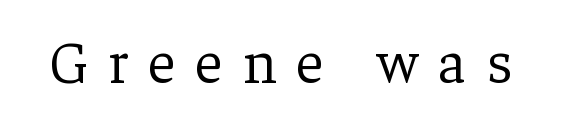
The font sits on the lighter half of the weight spectrum, regular included. Varying glyph widths throughout — classic text-font behaviour. Descenders hang freely into open space. Nope, not italic — everything's standing straight. Check where the strokes stop: tiny serifs finish them off.
